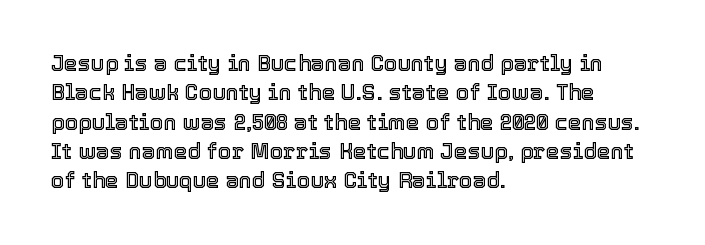
Glyph-to-glyph distance matches everyday printed text. If you drew a ruler down the left edge, every line would touch it. The letters stand upright; this is a roman face. No word sits above an underline. The line-height multiplier appears to be the usual default.
